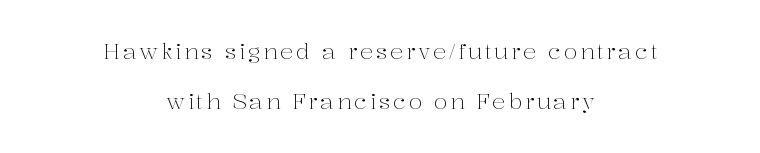
{"italic": "no", "bold": "no", "underline": "no", "align": "center", "line_spacing": "loose", "line_spacing_ratio": 2.28, "glyph_px": 22}
